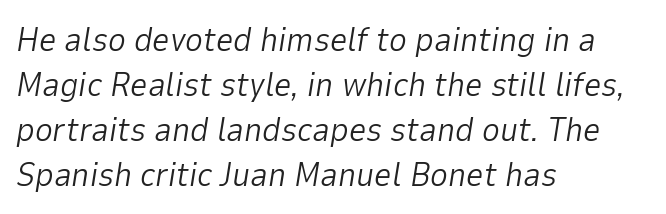
Q: Is the text bold? A: No.
Q: Is the text italic (slanted)? A: Yes, it leans right by about 9 degrees.
Q: Is the text underlined? A: No.
Q: How is the paragraph aligned? A: Left-aligned.
Q: Is the spacing between letters normal or unusually wide? A: Normal.
Q: Is the spacing between lines tight, normal or loose? A: Normal.
Q: Width (condensed, normal, or wide)? A: Normal.
Q: Stroke contrast? A: Low.
Q: x-height? A: Medium.
Q: Monospaced? A: No.
